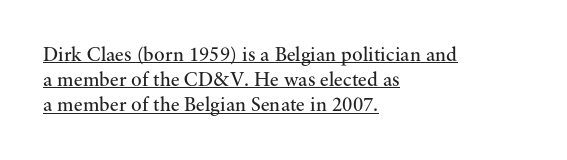
Q: Is the text bold? A: No.
Q: Is the text italic (slanted)? A: No, it is upright.
Q: Is the text underlined? A: Yes.
Q: How is the paragraph aligned? A: Left-aligned.
Q: Is the spacing between letters normal or unusually wide? A: Normal.
Q: Is the spacing between lines tight, normal or loose? A: Normal.
